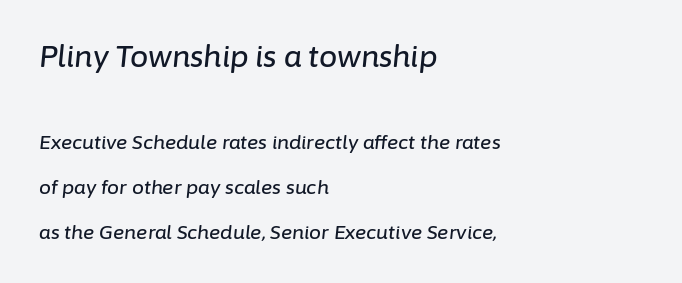
Q: Is the text italic (slanted)? A: Yes, it leans right by about 6 degrees.
Q: Is the text underlined? A: No.
Q: How is the paragraph aligned? A: Left-aligned.
Q: Is the spacing between letters normal or unusually wide? A: Normal.
Q: Is the spacing between lines tight, normal or loose? A: Loose.
Q: Which block of text is set in a larger size, the first (top) or the second (bottom)? A: The first (top) one.
Q: Width (condensed, normal, or wide)? A: Normal.
Q: Stroke contrast? A: Low.
Q: x-height? A: Medium.
Q: Monospaced? A: No.
